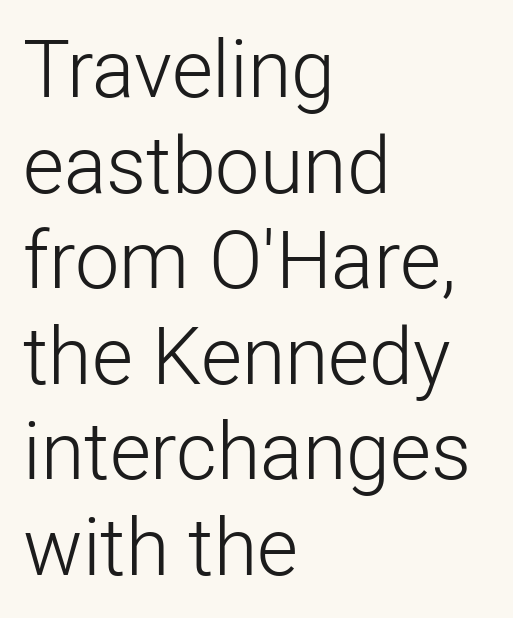
The image shows 79 px light sans-serif type, upright; set left-aligned, line spacing 1.21x, normal letter spacing, not underlined; low stroke contrast and a medium x-height.
